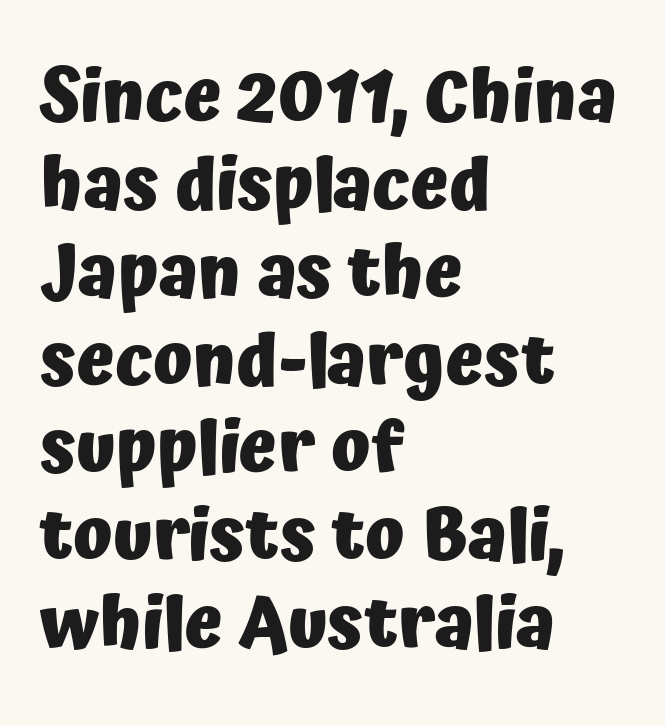
The image shows 72 px heavy sans-serif type, upright; set left-aligned, line spacing 1.22x, normal letter spacing, not underlined; low stroke contrast and a medium x-height.
